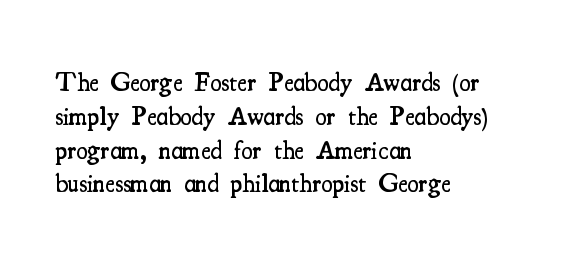
Look at the tracking — it's just the regular setting, nothing added. Line starts are locked; line ends wander. No word sits above an underline. The sample has been set in demibold, a notch under bold.
